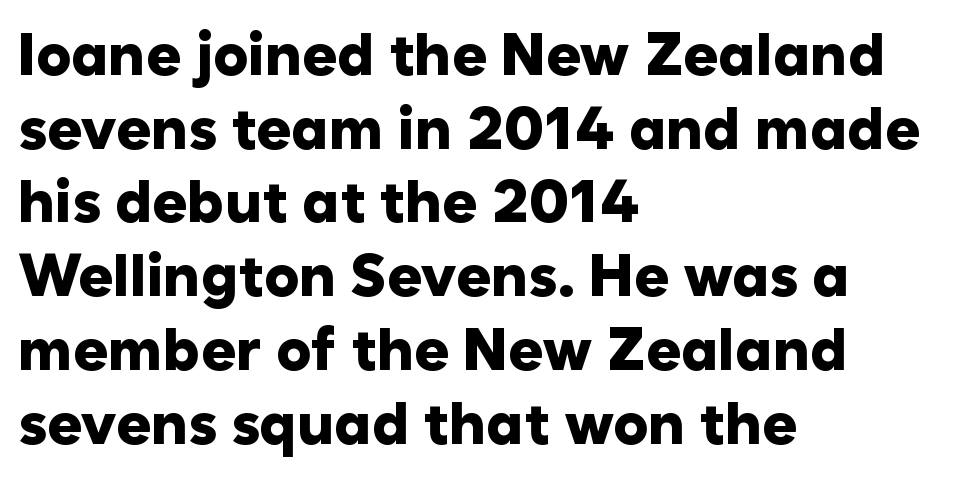
The image shows 59 px heavy sans-serif type, upright; set left-aligned, normal line spacing (1.25x), normal letter spacing, not underlined; low stroke contrast and a medium x-height.
